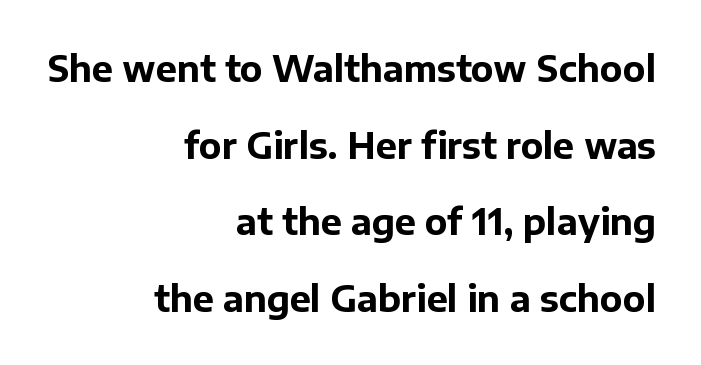
{"serif": "no", "italic": "no", "bold": "yes", "weight": "bold", "width": "normal", "stroke_contrast": "low", "x_height": "medium", "monospaced": "no", "underline": "no", "align": "right", "line_spacing": "loose", "line_spacing_ratio": 2.19, "letter_spacing": "normal", "letter_spacing_em": 0.0, "glyph_px": 35}
